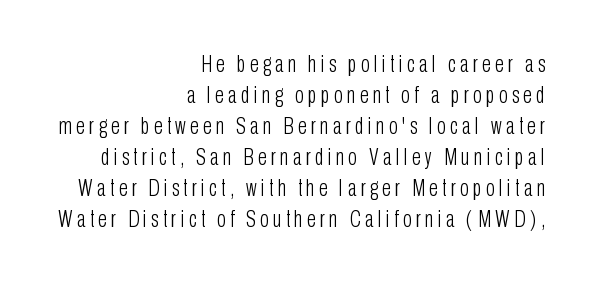
The strip under each line holds only bare page. The designer left line spacing at the default. Characters remain perfectly vertical along every line. The characters are drawn with everyday or finer stroke widths. The rag falls on the left side of this text block.
